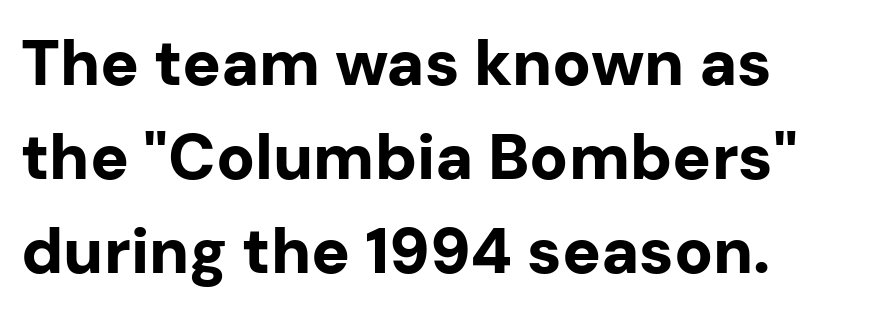
{"serif": "no", "italic": "no", "bold": "yes", "weight": "bold", "width": "normal", "stroke_contrast": "low", "x_height": "medium", "monospaced": "no", "underline": "no", "align": "left", "line_spacing": "normal", "line_spacing_ratio": 1.47, "letter_spacing": "normal", "letter_spacing_em": 0.0, "glyph_px": 64}
